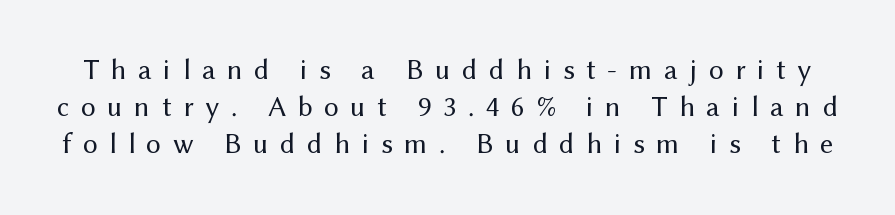
Vertical stems look standard width or narrower in stroke. What stands out about the letter spacing? Its width — letters are far apart. Is this a fixed-width face? No — the glyphs have proportional, varying widths. It's the straight-up-and-down kind of type.
